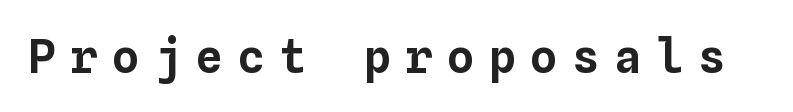
The image shows 46 px text type, upright, monospaced; set unusually wide letter spacing (+0.31 em), not underlined; low stroke contrast and a medium x-height.
